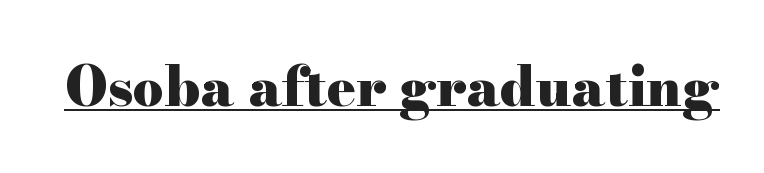
The rendering uses natural spacing where letterforms have individual widths. The rendering shows small feet on the letterforms — a serif design. Each glyph is drawn with heavy, bold strokes. Descenders here cross a horizontal rule under the line.
